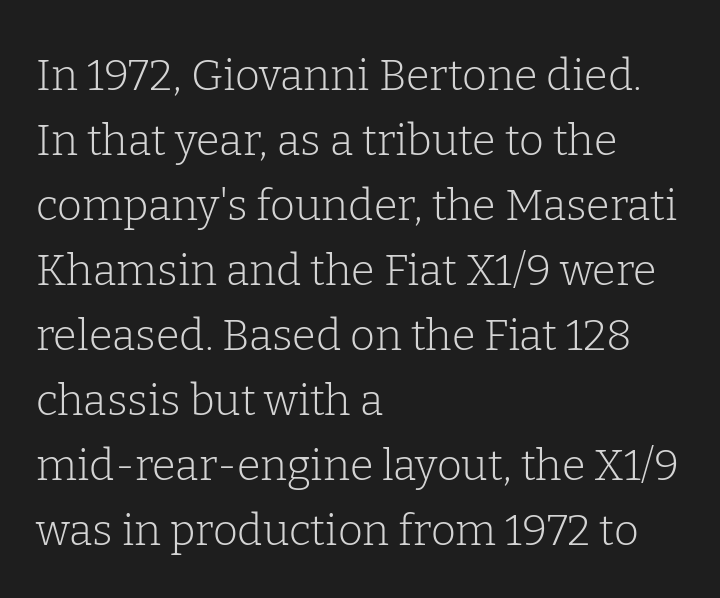
Q: Is the text bold? A: No.
Q: Is the text italic (slanted)? A: No, it is upright.
Q: Is the typeface a serif or a sans-serif typeface? A: Serif.
Q: Is the text underlined? A: No.
Q: How is the paragraph aligned? A: Left-aligned.
Q: Is the spacing between letters normal or unusually wide? A: Normal.
Q: Is the spacing between lines tight, normal or loose? A: Normal.
Q: Width (condensed, normal, or wide)? A: Normal.
Q: Stroke contrast? A: Low.
Q: x-height? A: Medium.
Q: Monospaced? A: No.
